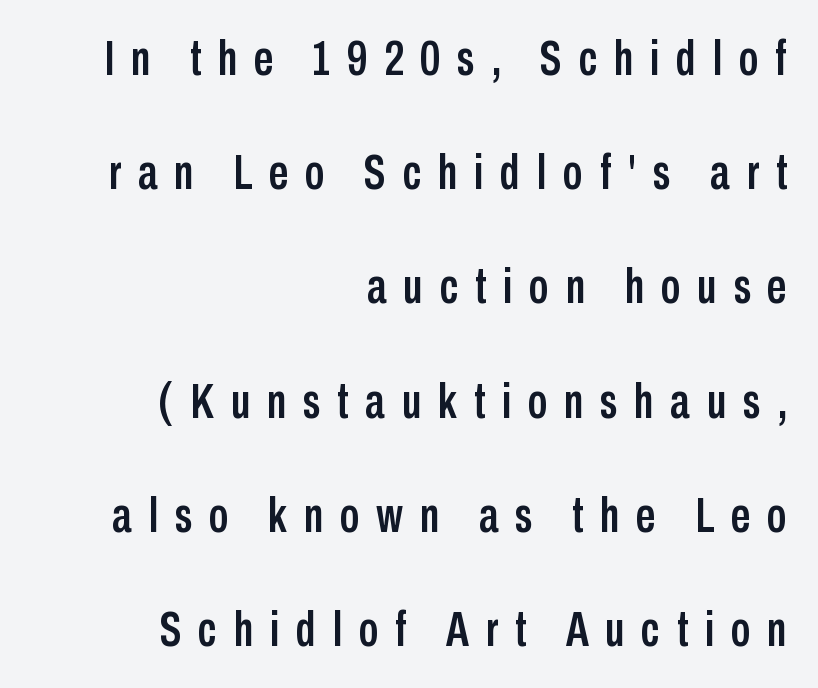
Q: Is the text italic (slanted)? A: No, it is upright.
Q: Is the typeface a serif or a sans-serif typeface? A: Sans-serif.
Q: Is the text underlined? A: No.
Q: How is the paragraph aligned? A: Right-aligned.
Q: Is the spacing between letters normal or unusually wide? A: Unusually wide.
Q: Is the spacing between lines tight, normal or loose? A: Loose.
Q: Width (condensed, normal, or wide)? A: Condensed.
Q: Stroke contrast? A: Low.
Q: x-height? A: Medium.
Q: Monospaced? A: No.
